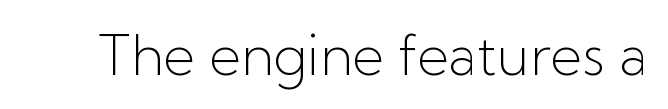
Q: Is the text bold? A: No.
Q: Is the text italic (slanted)? A: No, it is upright.
Q: Is the typeface a serif or a sans-serif typeface? A: Sans-serif.
Q: Is the text underlined? A: No.
Q: Is the spacing between letters normal or unusually wide? A: Normal.
Q: Width (condensed, normal, or wide)? A: Normal.
Q: Stroke contrast? A: Low.
Q: x-height? A: Medium.
Q: Monospaced? A: No.
